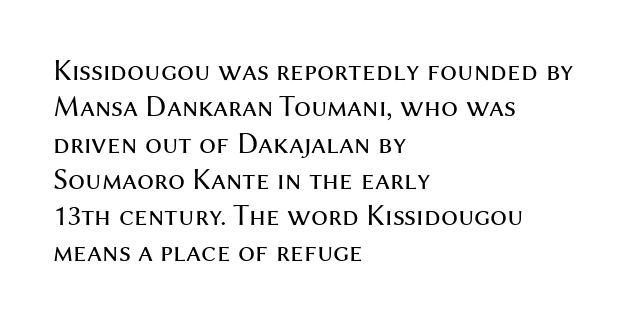
The image shows 30 px regular-weight sans-serif type, upright; set left-aligned, line spacing 1.21x, normal letter spacing, not underlined; medium stroke contrast and a medium x-height.
